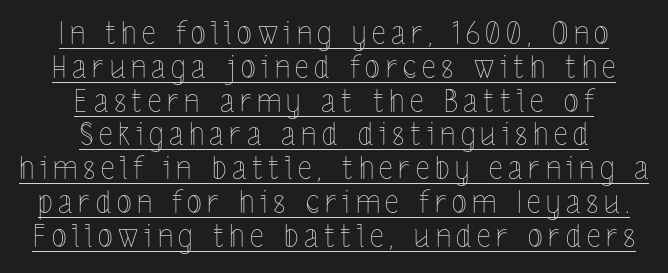
The image shows 31 px thin, condensed type, upright; set centered, tight line spacing (1.09x), underlined; a medium x-height.
